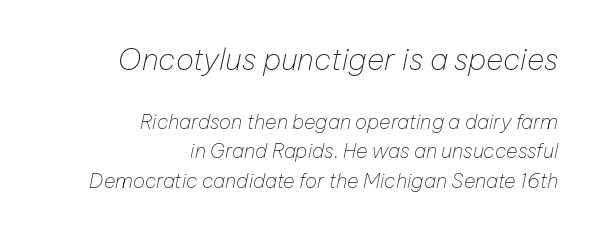
{"italic": "yes", "lean": "right", "slant_degrees": 12, "bold": "no", "weight": "thin", "width": "normal", "stroke_contrast": "low", "x_height": "medium", "monospaced": "no", "underline": "no", "align": "right", "line_spacing": "normal", "line_spacing_ratio": 1.49, "letter_spacing": "normal", "letter_spacing_em": 0.0, "larger_block": "first", "size_ratio": 1.5, "glyph_px": 30}
